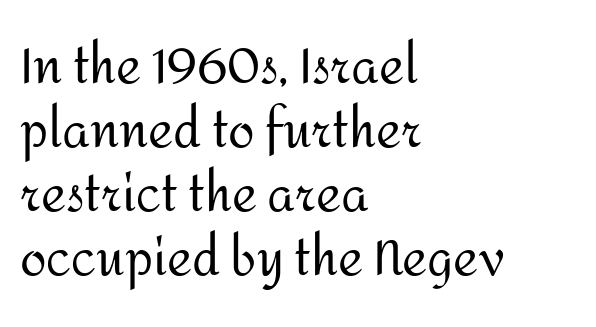
Q: Is the text bold? A: No.
Q: Is the text italic (slanted)? A: No, it is upright.
Q: Is the typeface a serif or a sans-serif typeface? A: Sans-serif.
Q: Is the text underlined? A: No.
Q: How is the paragraph aligned? A: Left-aligned.
Q: Is the spacing between letters normal or unusually wide? A: Normal.
Q: Is the spacing between lines tight, normal or loose? A: Normal.
Q: Width (condensed, normal, or wide)? A: Normal.
Q: Stroke contrast? A: Medium.
Q: x-height? A: Medium.
Q: Monospaced? A: No.
